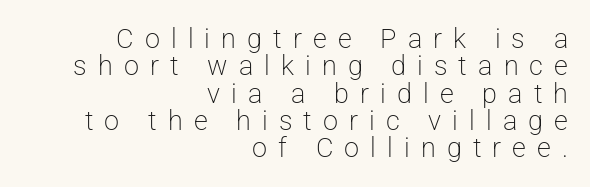
The image shows 27 px text type, upright; set right-aligned, tight line spacing (1.01x), unusually wide letter spacing (+0.41 em), not underlined.
